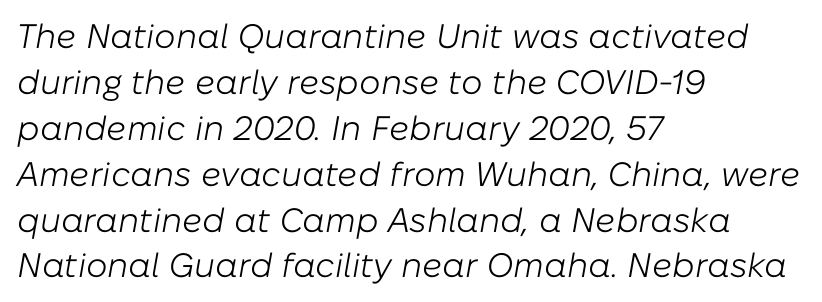
{"italic": "yes", "lean": "right", "slant_degrees": 10, "bold": "no", "weight": "light", "width": "normal", "stroke_contrast": "low", "x_height": "medium", "monospaced": "no", "underline": "no", "align": "left", "line_spacing": "normal", "line_spacing_ratio": 1.35, "letter_spacing": "normal", "letter_spacing_em": 0.0, "glyph_px": 34}
